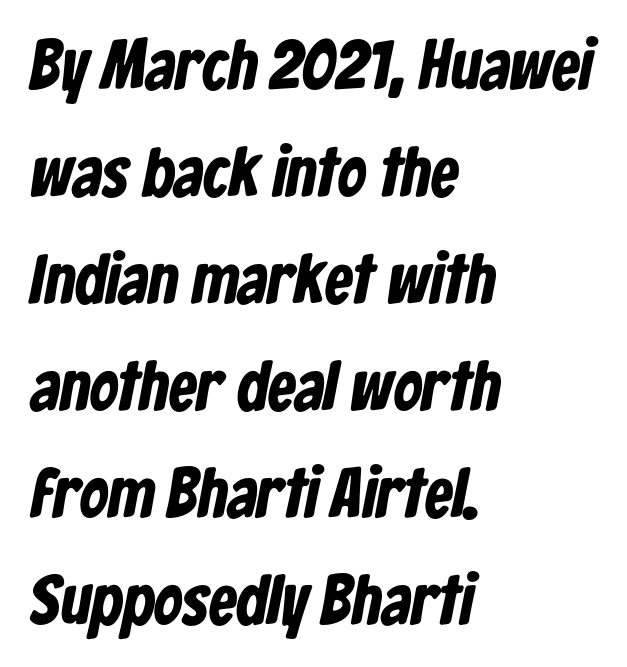
The image shows 70 px bold, condensed sans-serif type; set left-aligned, normal line spacing (1.53x), normal letter spacing, not underlined; low stroke contrast and a medium x-height.
